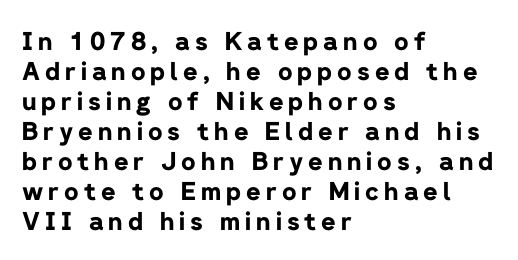
The face used here is rendered with a markedly widened letterfit. The ragged edge is on the right, which tells us the setting is flush left. Only glyphs here, with clear space below each row. Stroke thickness is high; the sample reads as a true bold. Characters remain perfectly vertical along every line.
